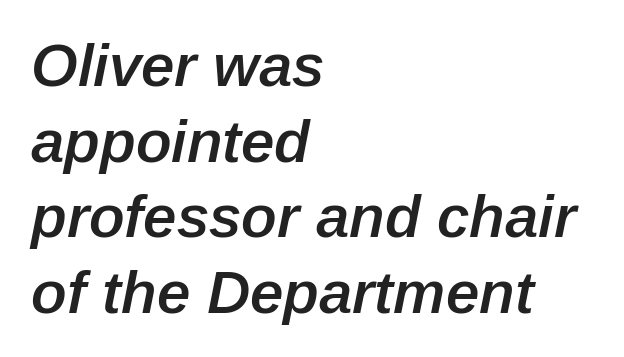
This sample is left-justified, so line endings fall wherever the words run out. The characters look somewhat weighty, a semibold short of true bold. One glance says typical: line gaps are just what's usual. Do the characters align in a grid? No, the font is proportional.
